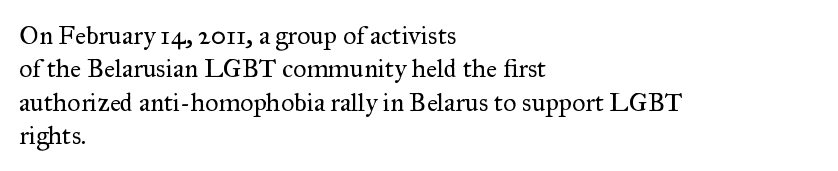
Q: Is the text bold? A: No.
Q: Is the text italic (slanted)? A: No, it is upright.
Q: Is the text underlined? A: No.
Q: How is the paragraph aligned? A: Left-aligned.
Q: Is the spacing between letters normal or unusually wide? A: Normal.
Q: Is the spacing between lines tight, normal or loose? A: Normal.
